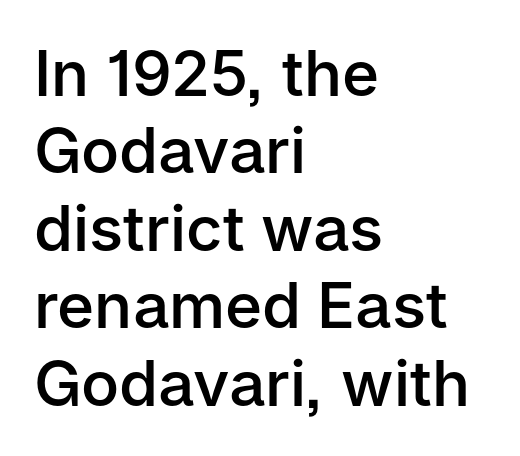
The area under the type is left untouched. If you drew a line through each stem, it would be perfectly vertical. The typesetting leans somewhat heavy: a semibold. Note the varied advance widths — an 'i' is clearly narrower than an 'm'. Line starts are locked; line ends wander.
